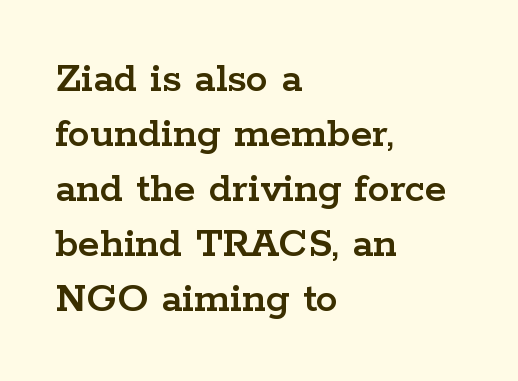
The image shows 44 px wide serif type, upright; set left-aligned, normal line spacing (1.25x), normal letter spacing, not underlined; low stroke contrast and a medium x-height.
